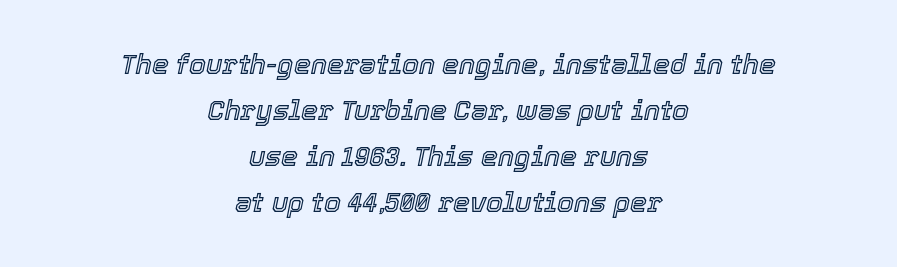
{"italic": "yes", "lean": "right", "slant_degrees": 12, "underline": "no", "align": "center", "line_spacing": "normal", "line_spacing_ratio": 1.7, "letter_spacing": "normal", "letter_spacing_em": 0.0, "glyph_px": 27}
